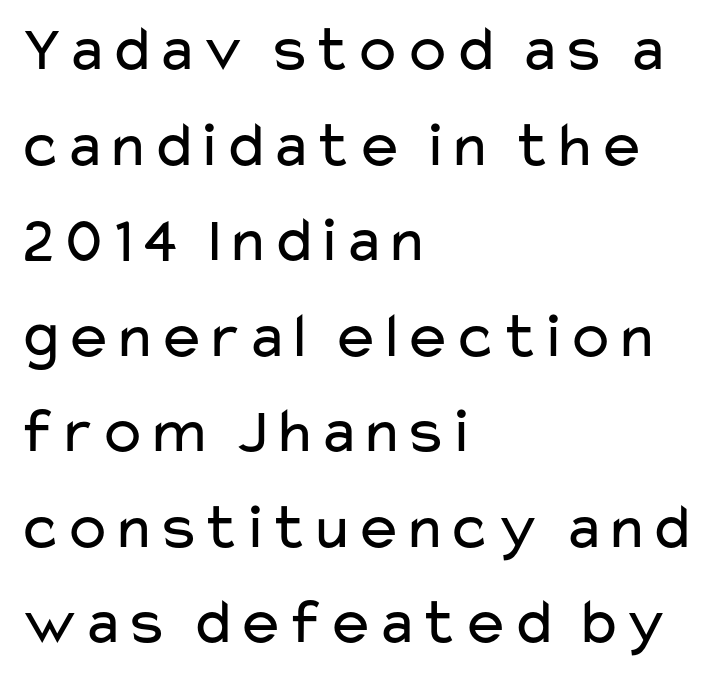
The image shows 65 px regular-weight, wide sans-serif type, upright; set left-aligned, normal line spacing (1.47x), normal letter spacing, not underlined; low stroke contrast and a medium x-height.
